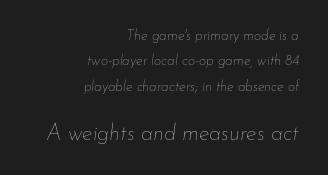
{"italic": "yes", "lean": "right", "slant_degrees": 7, "bold": "no", "underline": "no", "align": "right", "line_spacing_ratio": 1.81, "letter_spacing": "normal", "letter_spacing_em": 0.0, "larger_block": "second", "size_ratio": 1.57, "glyph_px": 22}
